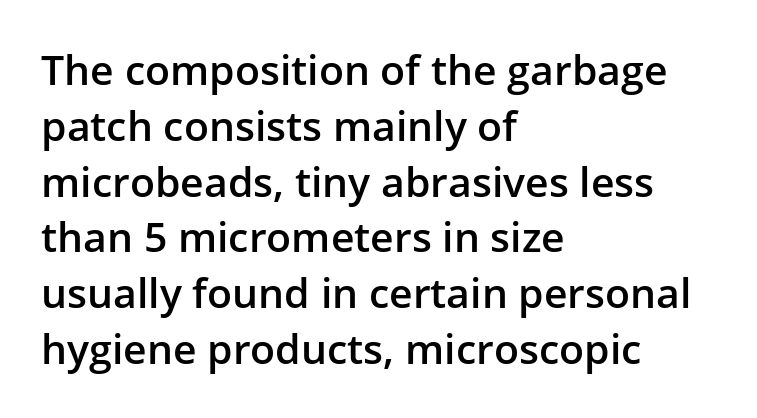
The image shows 41 px semibold sans-serif type, upright; set left-aligned, normal line spacing (1.36x), normal letter spacing, not underlined; low stroke contrast and a medium x-height.
